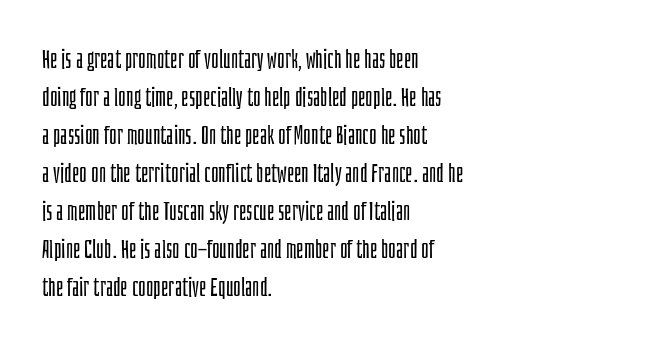
Visually the block forms a straight wall on the left and a jagged coastline on the right. Caption: standard tracking, unaltered. The type sits square on the baseline with zero lean. Weight: not bold — regular or lighter.
